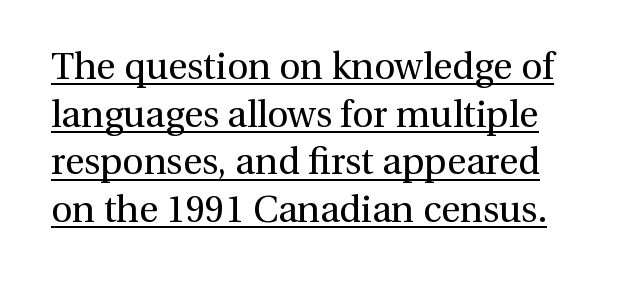
Vertical stems look standard width or narrower in stroke. No italicization has been applied; the sample stays upright. Underlining? Definitely there. A typesetter would call this leading conventional body-copy spacing. Note the varied advance widths — an 'i' is clearly narrower than an 'm'. I'd call this a serif setting — the letters wear small feet.
